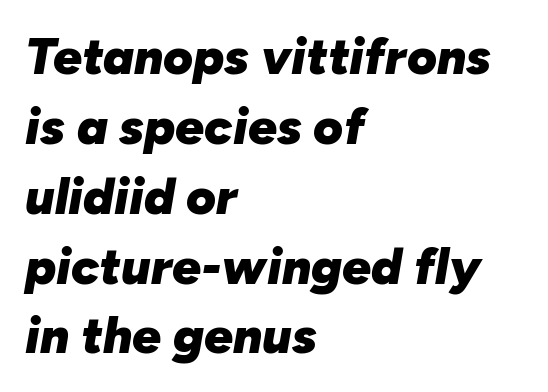
The image shows 51 px heavy type, italic (leaning right); set left-aligned, normal line spacing (1.37x), normal letter spacing, not underlined; low stroke contrast and a medium x-height.
